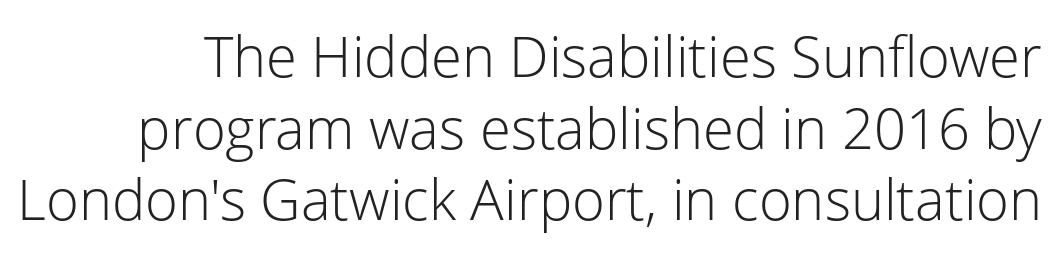
{"serif": "no", "italic": "no", "bold": "no", "weight": "light", "width": "normal", "stroke_contrast": "low", "x_height": "medium", "monospaced": "no", "underline": "no", "line_spacing": "normal", "line_spacing_ratio": 1.28, "letter_spacing": "normal", "letter_spacing_em": 0.0, "glyph_px": 56}
